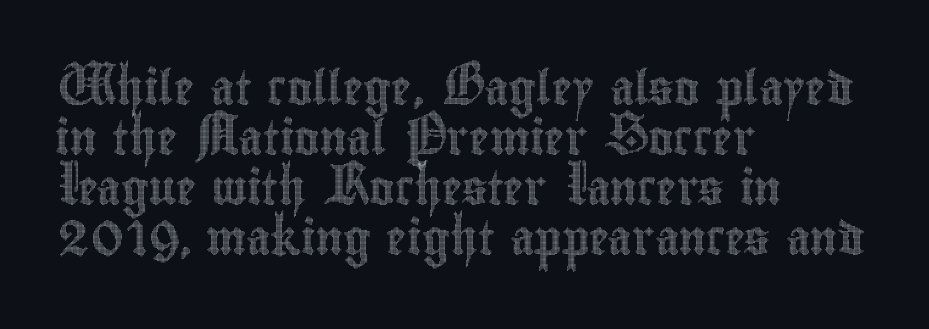
Q: Is the text italic (slanted)? A: No, it is upright.
Q: Is the text underlined? A: No.
Q: How is the paragraph aligned? A: Left-aligned.
Q: Is the spacing between letters normal or unusually wide? A: Normal.
Q: Is the spacing between lines tight, normal or loose? A: Normal.
Q: Width (condensed, normal, or wide)? A: Condensed.
Q: x-height? A: Small.
Q: Monospaced? A: No.
